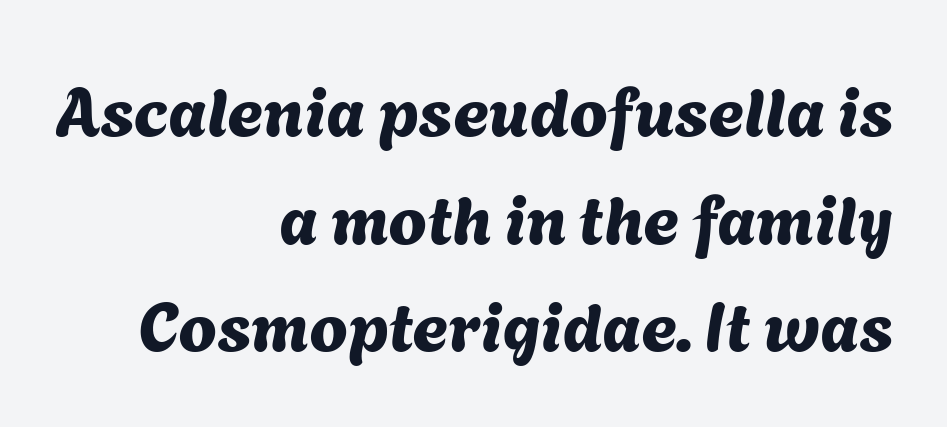
{"serif": "no", "width": "normal", "stroke_contrast": "medium", "x_height": "medium", "monospaced": "no", "underline": "no", "align": "right", "line_spacing": "normal", "line_spacing_ratio": 1.56, "letter_spacing": "normal", "letter_spacing_em": 0.0, "glyph_px": 69}
